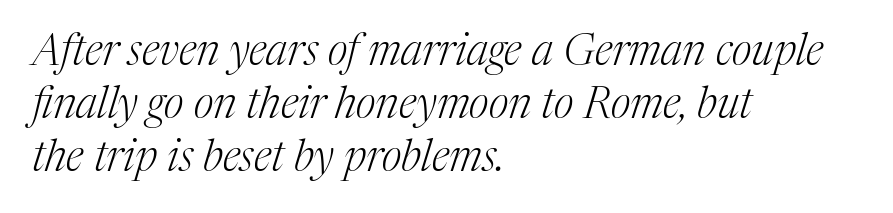
Weight: in the light-to-regular range. This is serif lettering, the kind often seen in printed books. The area under the type is left untouched. Yep, that's italic — everything's leaning. The lines in this sample share a left origin and differ only in where they stop.
